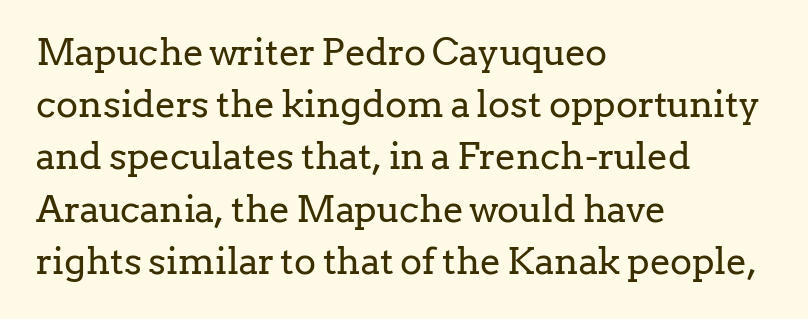
Q: Is the text bold? A: No.
Q: Is the text italic (slanted)? A: No, it is upright.
Q: Is the typeface a serif or a sans-serif typeface? A: Serif.
Q: Is the text underlined? A: No.
Q: How is the paragraph aligned? A: Left-aligned.
Q: Is the spacing between letters normal or unusually wide? A: Normal.
Q: Is the spacing between lines tight, normal or loose? A: Normal.
Q: Width (condensed, normal, or wide)? A: Normal.
Q: Stroke contrast? A: Low.
Q: x-height? A: Medium.
Q: Monospaced? A: No.
